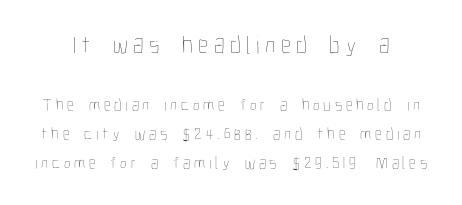
Stem width sits at or under what a default text font uses. When letters stand straight like this, we call the style roman or upright. The type is letterspaced generously, with wide tracking. Whoever set this made the first block the dominant, larger element. No word sits above an underline.
